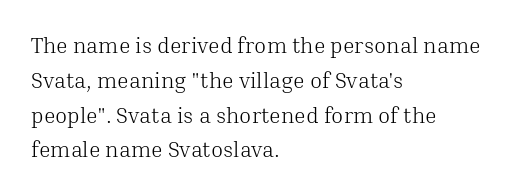
All the whitespace from short lines collects on the right. No extra tracking has been applied to these lines. Characters remain perfectly vertical along every line. The space beneath each line is pristine and unruled. Vertical stems look standard width or narrower in stroke.
